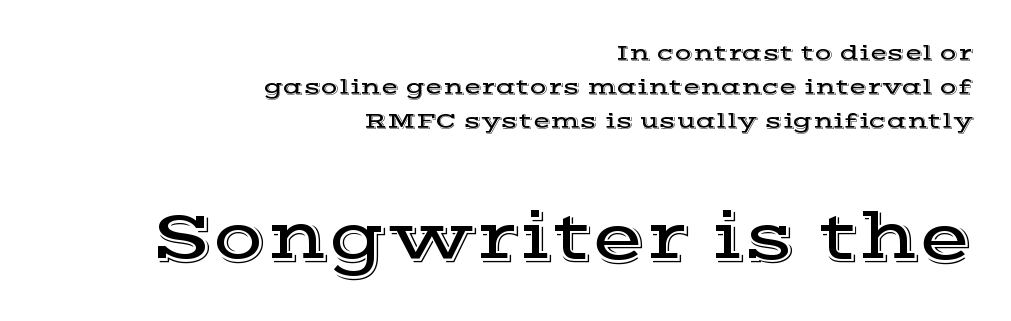
{"serif": "yes", "italic": "no", "width": "wide", "x_height": "medium", "monospaced": "no", "underline": "no", "align": "right", "line_spacing": "normal", "line_spacing_ratio": 1.47, "letter_spacing": "normal", "letter_spacing_em": 0.0, "larger_block": "second", "size_ratio": 3.0, "glyph_px": 69}
